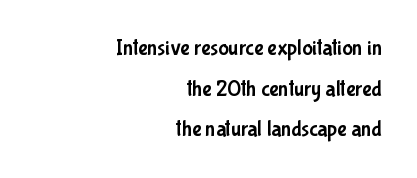
Do the letters lean? They stand straight. Teacher's note: observe the even right margin — that is flush-right alignment. Just letters on the line, the space beneath them empty. Characters follow at the spacing the type designer built in.
